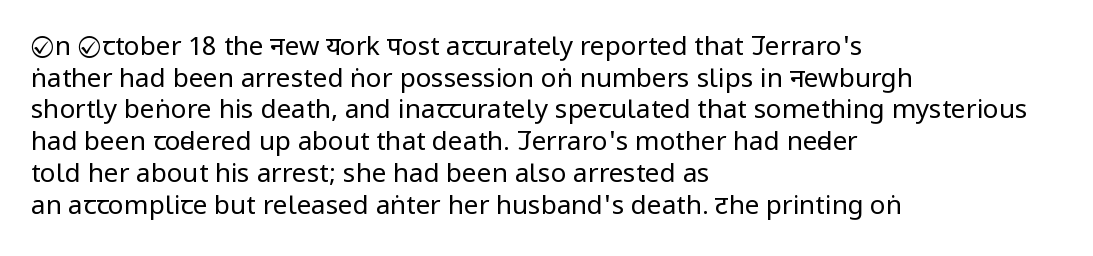
The image shows 26 px text type, upright; set left-aligned, line spacing 1.22x, normal letter spacing, not underlined.
